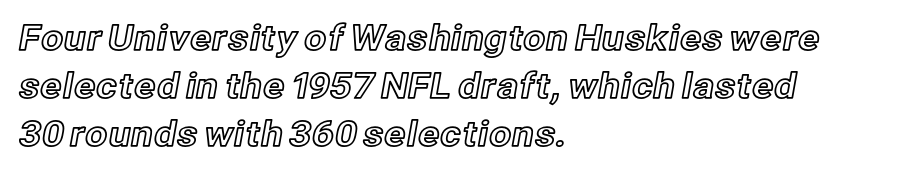
Anything drawn beneath the words? Only blank space. These lines are rendered in a variable-pitch font. The rendering uses a moderate line-height, typical for paragraphs. Horizontal alignment here is leftward, the default for most running prose. Observe the ordinary spacing: letters are neighbours, not strangers.
